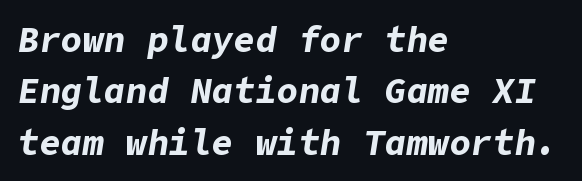
{"italic": "yes", "lean": "right", "slant_degrees": 9, "bold": "yes", "weight": "bold", "width": "normal", "stroke_contrast": "low", "x_height": "medium", "underline": "no", "align": "left", "line_spacing": "normal", "line_spacing_ratio": 1.43, "letter_spacing": "normal", "letter_spacing_em": 0.0, "glyph_px": 36}
